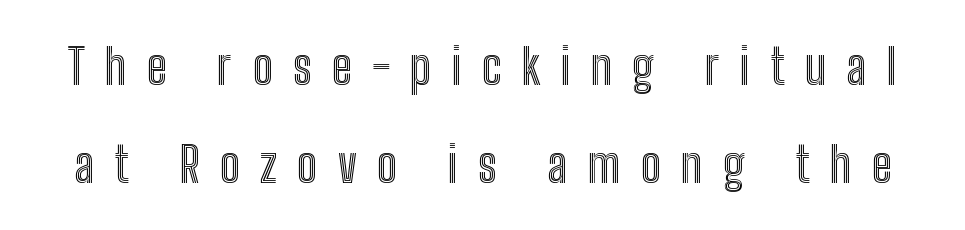
The image shows 49 px condensed type, upright; set loose line spacing (2.0x), unusually wide letter spacing (+0.41 em), not underlined; a medium x-height.
